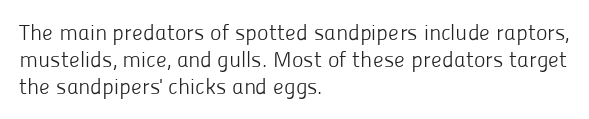
Q: Is the text bold? A: No.
Q: Is the text italic (slanted)? A: No, it is upright.
Q: Is the text underlined? A: No.
Q: How is the paragraph aligned? A: Left-aligned.
Q: Is the spacing between letters normal or unusually wide? A: Normal.
